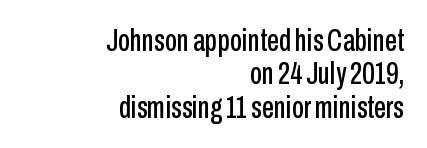
Q: Is the text italic (slanted)? A: No, it is upright.
Q: Is the typeface a serif or a sans-serif typeface? A: Sans-serif.
Q: Is the text underlined? A: No.
Q: How is the paragraph aligned? A: Right-aligned.
Q: Is the spacing between letters normal or unusually wide? A: Normal.
Q: Is the spacing between lines tight, normal or loose? A: Tight.
Q: Width (condensed, normal, or wide)? A: Condensed.
Q: Stroke contrast? A: Low.
Q: x-height? A: Medium.
Q: Monospaced? A: No.
